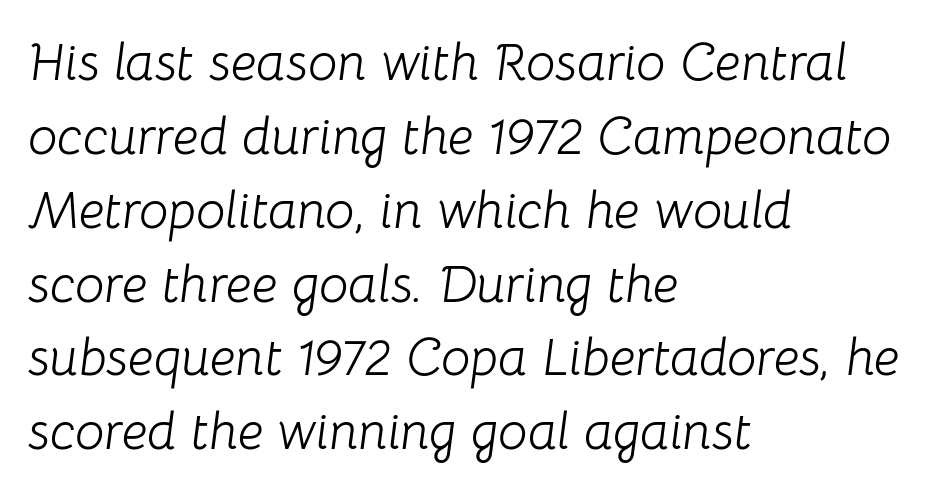
{"italic": "yes", "lean": "right", "slant_degrees": 8, "bold": "no", "weight": "light", "width": "normal", "stroke_contrast": "low", "x_height": "medium", "monospaced": "no", "underline": "no", "align": "left", "line_spacing": "normal", "line_spacing_ratio": 1.42, "letter_spacing": "normal", "letter_spacing_em": 0.0, "glyph_px": 52}
